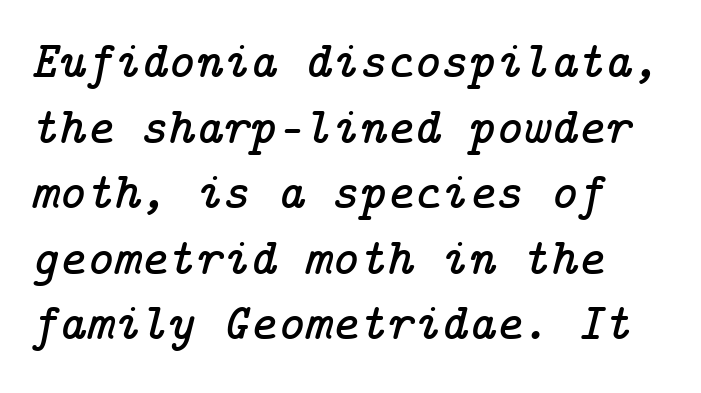
The image shows 52 px serif type, italic (leaning right); set left-aligned, normal line spacing (1.26x), normal letter spacing, not underlined; low stroke contrast and a medium x-height.
